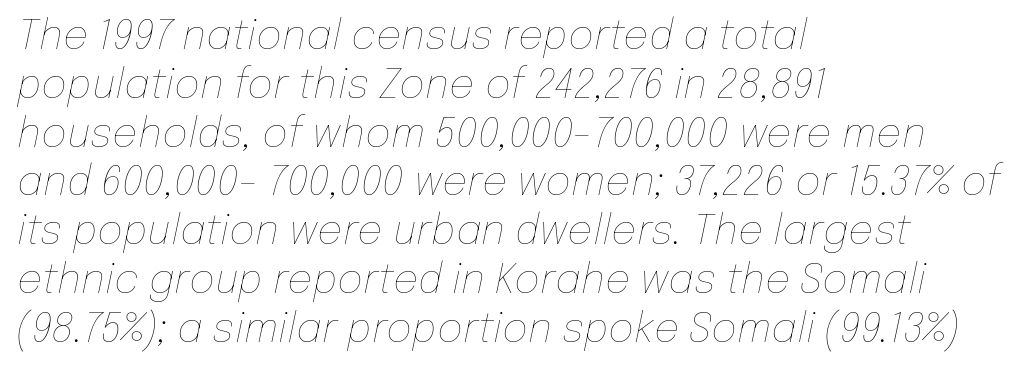
The image shows 40 px thin type, italic (leaning right); set left-aligned, line spacing 1.22x, normal letter spacing, not underlined; low stroke contrast and a medium x-height.
